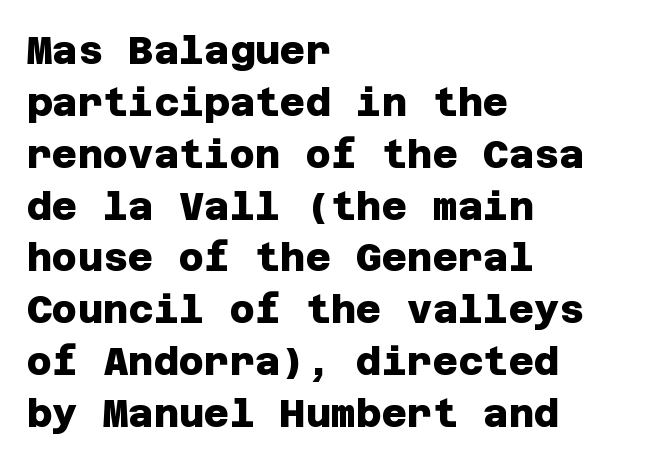
The text was rendered using a sans face with plain stroke endings. Heavy, bold letterforms. Students, observe: this is what conventionally led text looks like. Inter-character spacing is left at the font's built-in metrics. The text block is weighted toward the left margin, trailing off unevenly rightward. A bare baseline throughout the passage.
